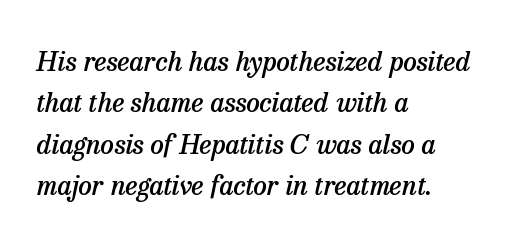
{"italic": "yes", "lean": "right", "slant_degrees": 13, "bold": "semi", "underline": "no", "align": "left", "line_spacing": "normal", "line_spacing_ratio": 1.53, "letter_spacing": "normal", "letter_spacing_em": 0.0, "glyph_px": 27}
